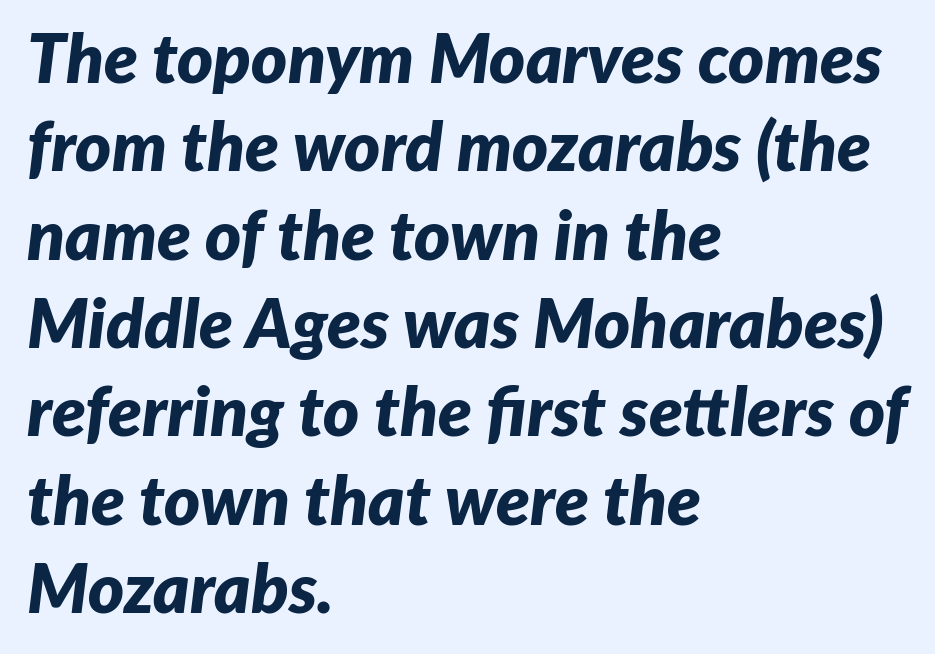
{"italic": "yes", "lean": "right", "slant_degrees": 7, "bold": "yes", "weight": "bold", "width": "normal", "stroke_contrast": "low", "x_height": "medium", "monospaced": "no", "underline": "no", "align": "left", "line_spacing": "normal", "line_spacing_ratio": 1.28, "letter_spacing": "normal", "letter_spacing_em": 0.0, "glyph_px": 69}
